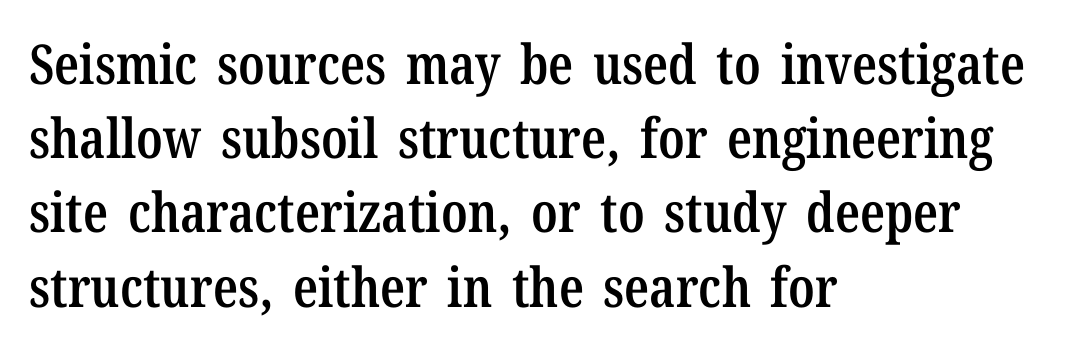
Q: Is the text bold? A: Semi-bold.
Q: Is the text italic (slanted)? A: No, it is upright.
Q: Is the typeface a serif or a sans-serif typeface? A: Serif.
Q: Is the text underlined? A: No.
Q: How is the paragraph aligned? A: Left-aligned.
Q: Is the spacing between letters normal or unusually wide? A: Normal.
Q: Is the spacing between lines tight, normal or loose? A: Normal.
Q: Width (condensed, normal, or wide)? A: Condensed.
Q: Stroke contrast? A: Low.
Q: x-height? A: Medium.
Q: Monospaced? A: No.
